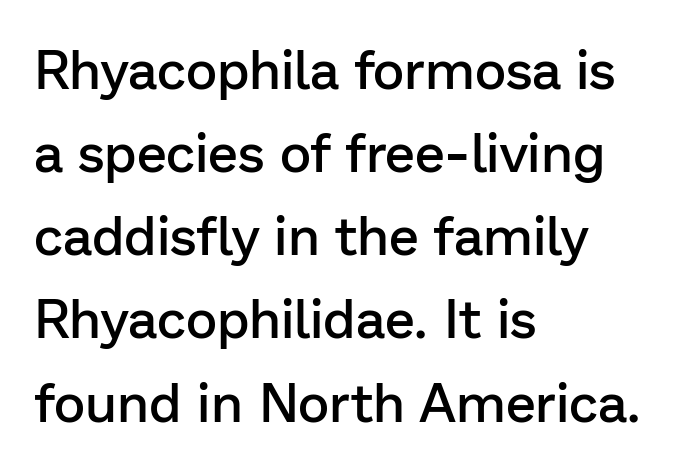
The image shows 54 px semibold sans-serif type, upright; set left-aligned, normal line spacing (1.54x), normal letter spacing, not underlined; low stroke contrast and a medium x-height.
